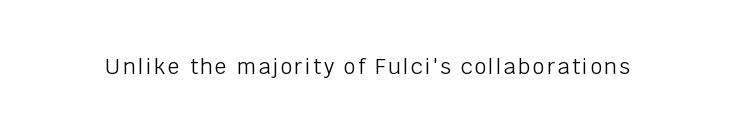
The image shows 21 px text type, upright; set not underlined.
